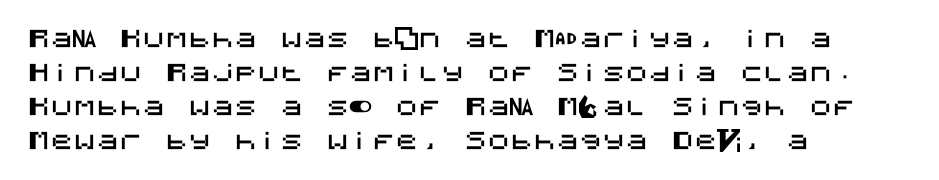
The image shows 23 px text type, upright; set left-aligned, normal line spacing (1.48x), normal letter spacing, not underlined.
